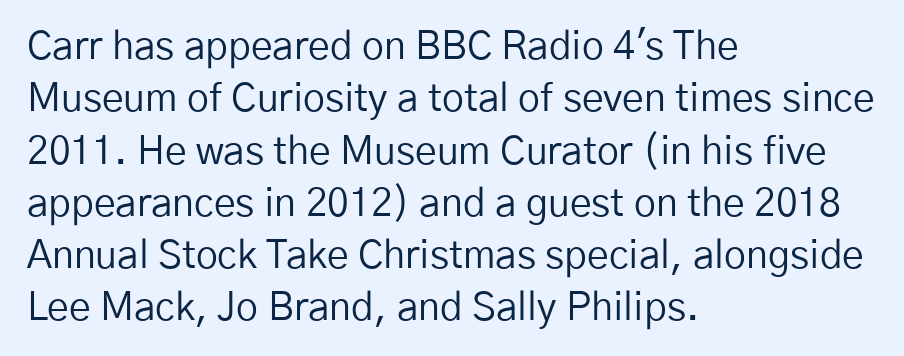
{"serif": "no", "italic": "no", "bold": "no", "weight": "regular", "width": "normal", "stroke_contrast": "low", "x_height": "medium", "monospaced": "no", "underline": "no", "align": "left", "line_spacing": "normal", "line_spacing_ratio": 1.34, "letter_spacing": "normal", "letter_spacing_em": 0.0, "glyph_px": 39}
